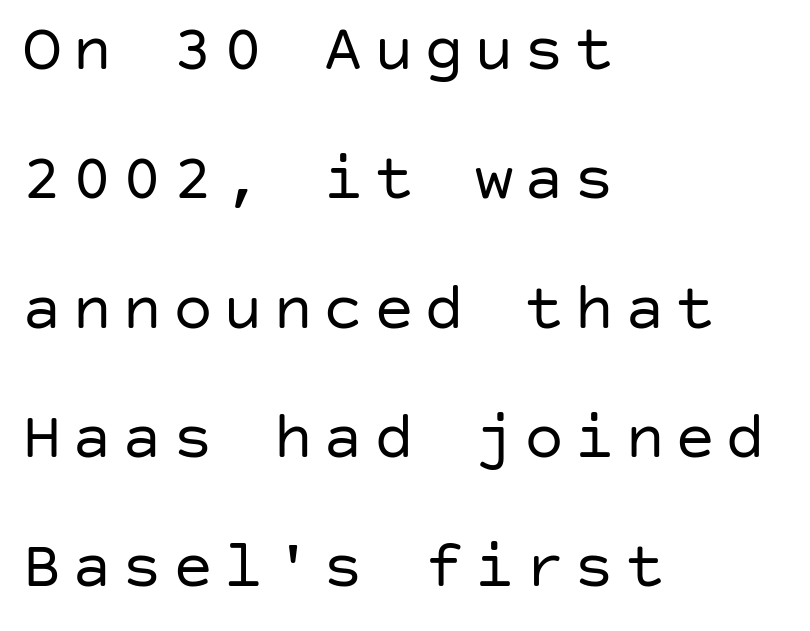
Any mark beneath the type? The region is blank. Is this a heavy cut? Hardly; it is regular or lighter. The passage shown is typeset with a sans-serif family. The passage shown stacks its lines with a broad gap.
